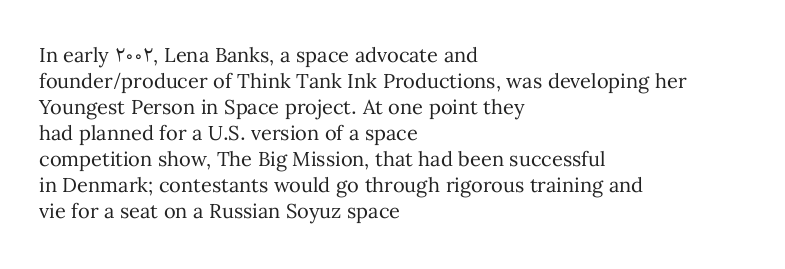
Q: Is the text bold? A: No.
Q: Is the text italic (slanted)? A: No, it is upright.
Q: Is the text underlined? A: No.
Q: How is the paragraph aligned? A: Left-aligned.
Q: Is the spacing between letters normal or unusually wide? A: Normal.
Q: Is the spacing between lines tight, normal or loose? A: Normal.
